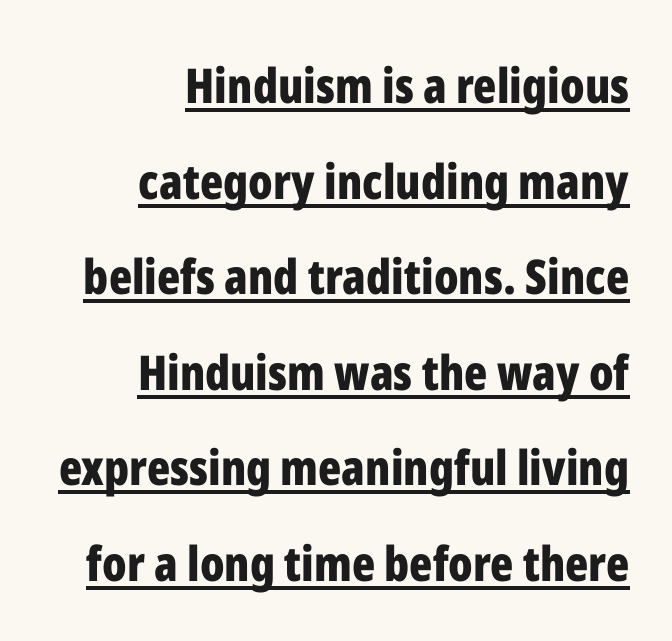
Do the characters align in a grid? No, the font is proportional. Every word sits above its own underline. Each word holds together tightly as a unit, with standard inter-letter gaps. Regarding serifs, this sample does without them. Leading: increased.
